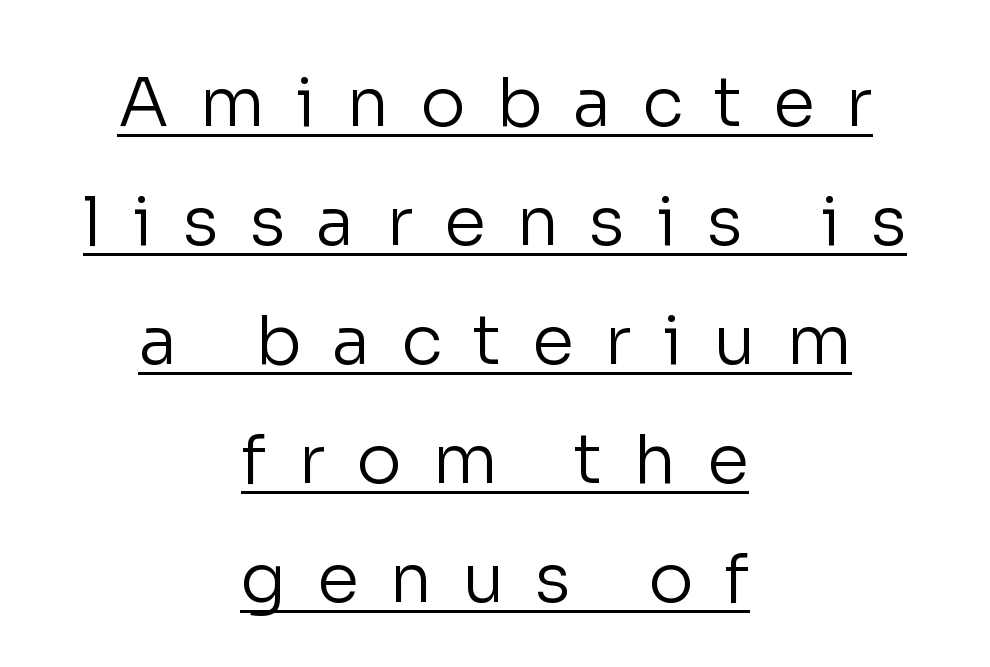
Q: Is the text bold? A: No.
Q: Is the text italic (slanted)? A: No, it is upright.
Q: Is the typeface a serif or a sans-serif typeface? A: Sans-serif.
Q: Is the text underlined? A: Yes.
Q: How is the paragraph aligned? A: Centered.
Q: Is the spacing between letters normal or unusually wide? A: Unusually wide.
Q: Width (condensed, normal, or wide)? A: Normal.
Q: Stroke contrast? A: Low.
Q: x-height? A: Medium.
Q: Monospaced? A: No.
